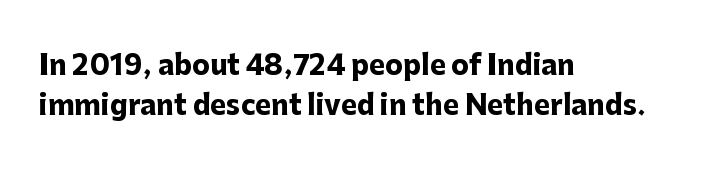
Q: Is the text bold? A: Yes.
Q: Is the text italic (slanted)? A: No, it is upright.
Q: Is the text underlined? A: No.
Q: How is the paragraph aligned? A: Left-aligned.
Q: Is the spacing between letters normal or unusually wide? A: Normal.
Q: Is the spacing between lines tight, normal or loose? A: Normal.
